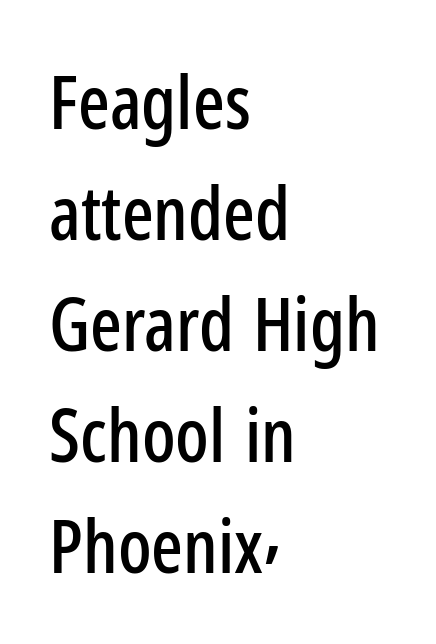
Q: Is the text italic (slanted)? A: No, it is upright.
Q: Is the typeface a serif or a sans-serif typeface? A: Sans-serif.
Q: Is the text underlined? A: No.
Q: How is the paragraph aligned? A: Left-aligned.
Q: Is the spacing between letters normal or unusually wide? A: Normal.
Q: Is the spacing between lines tight, normal or loose? A: Normal.
Q: Width (condensed, normal, or wide)? A: Condensed.
Q: Stroke contrast? A: Low.
Q: x-height? A: Medium.
Q: Monospaced? A: No.
